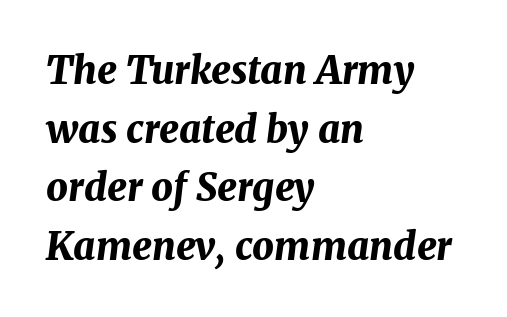
Q: Is the text bold? A: Yes.
Q: Is the text italic (slanted)? A: Yes, it leans right by about 7 degrees.
Q: Is the text underlined? A: No.
Q: How is the paragraph aligned? A: Left-aligned.
Q: Is the spacing between letters normal or unusually wide? A: Normal.
Q: Is the spacing between lines tight, normal or loose? A: Normal.
Q: Width (condensed, normal, or wide)? A: Normal.
Q: Stroke contrast? A: Medium.
Q: x-height? A: Medium.
Q: Monospaced? A: No.
